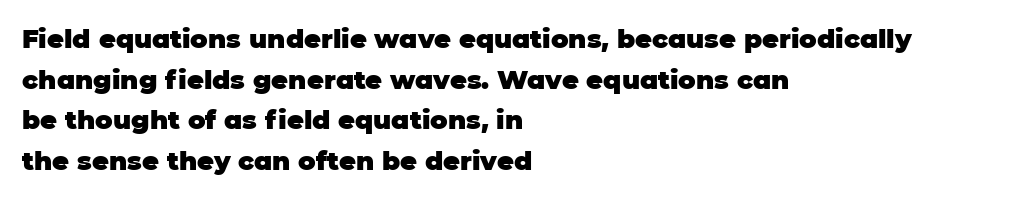
The image shows 26 px bold type, upright; set left-aligned, normal line spacing (1.56x), normal letter spacing, not underlined.
